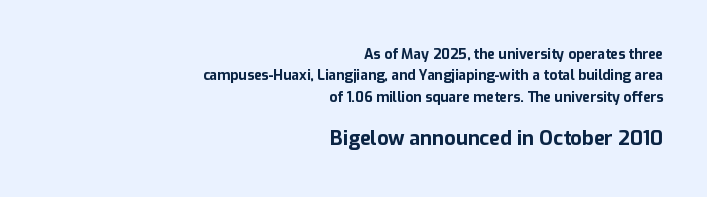
Q: Is the text bold? A: Yes.
Q: Is the text italic (slanted)? A: No, it is upright.
Q: Is the text underlined? A: No.
Q: How is the paragraph aligned? A: Right-aligned.
Q: Is the spacing between letters normal or unusually wide? A: Normal.
Q: Is the spacing between lines tight, normal or loose? A: Normal.
Q: Which block of text is set in a larger size, the first (top) or the second (bottom)? A: The second (bottom) one.
